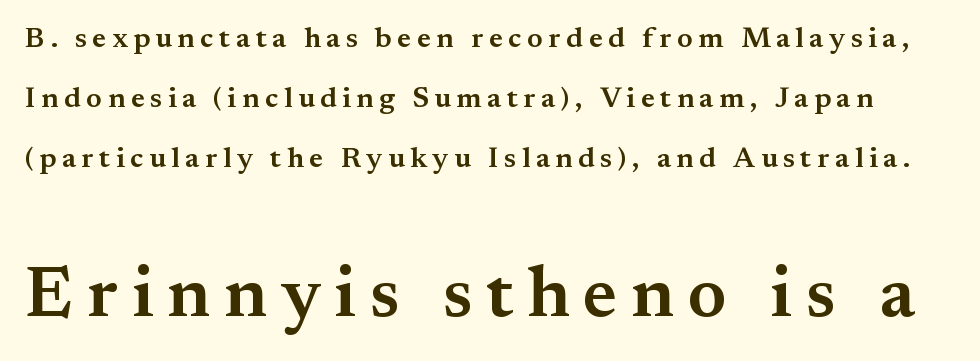
The image shows 72 px semibold serif type, upright; set loose line spacing (2.07x), not underlined; the second (bottom) block is 2.48x larger; medium stroke contrast and a small x-height.
